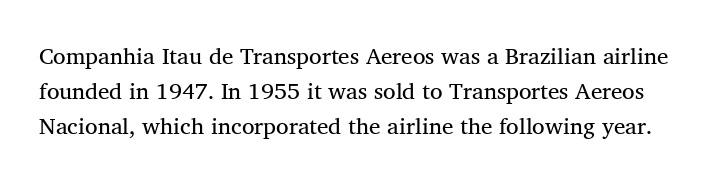
Bold? No — there's no thickening of the strokes. Any mark beneath the type? The region is blank. Spacing between characters is what you'd get straight out of the box. Normally led — the rows are evenly, conventionally spaced.
